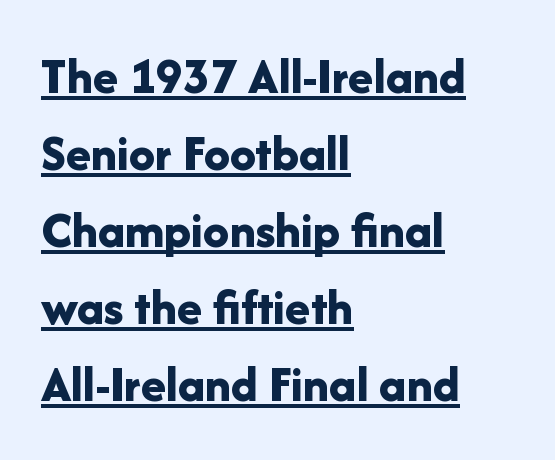
These words are printed bold, with thick strokes throughout. These lines keep a tight, regular rhythm from letter to letter. Varying glyph widths throughout — classic text-font behaviour. Nothing sits at the stroke ends, so this counts as sans-serif. In terms of leading, this rendering sits right in the middle. Visually the block forms a straight wall on the left and a jagged coastline on the right.
